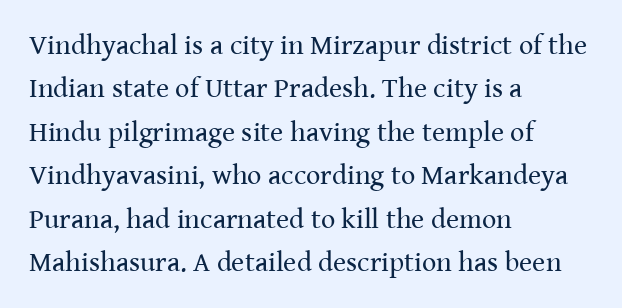
{"serif": "yes", "italic": "no", "bold": "no", "weight": "regular", "width": "normal", "stroke_contrast": "medium", "x_height": "medium", "monospaced": "no", "underline": "no", "align": "left", "line_spacing": "normal", "line_spacing_ratio": 1.55, "letter_spacing": "normal", "letter_spacing_em": 0.0, "glyph_px": 28}
